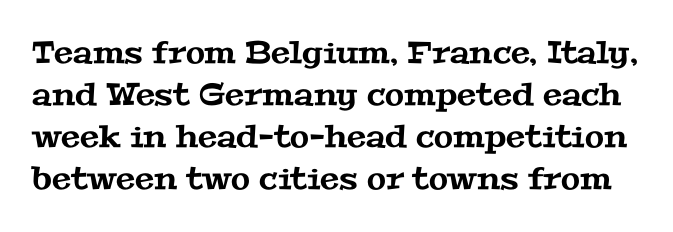
Q: Is the typeface a serif or a sans-serif typeface? A: Serif.
Q: Is the text underlined? A: No.
Q: Is the spacing between letters normal or unusually wide? A: Normal.
Q: Is the spacing between lines tight, normal or loose? A: Normal.
Q: Width (condensed, normal, or wide)? A: Wide.
Q: Stroke contrast? A: Medium.
Q: x-height? A: Medium.
Q: Monospaced? A: No.
